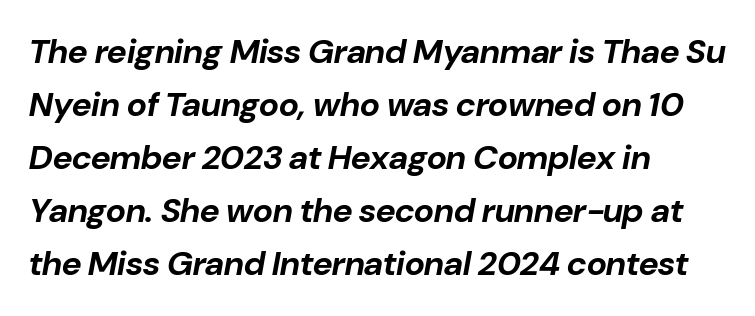
Q: Is the text bold? A: Yes.
Q: Is the text italic (slanted)? A: Yes, it leans right by about 10 degrees.
Q: Is the text underlined? A: No.
Q: How is the paragraph aligned? A: Left-aligned.
Q: Is the spacing between letters normal or unusually wide? A: Normal.
Q: Is the spacing between lines tight, normal or loose? A: Normal.
Q: Width (condensed, normal, or wide)? A: Normal.
Q: Stroke contrast? A: Low.
Q: x-height? A: Medium.
Q: Monospaced? A: No.
